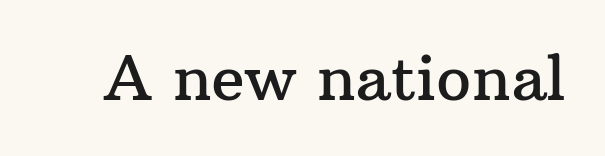
Q: Is the text italic (slanted)? A: No, it is upright.
Q: Is the typeface a serif or a sans-serif typeface? A: Serif.
Q: Is the text underlined? A: No.
Q: Is the spacing between letters normal or unusually wide? A: Normal.
Q: Width (condensed, normal, or wide)? A: Normal.
Q: Stroke contrast? A: Medium.
Q: x-height? A: Medium.
Q: Monospaced? A: No.
